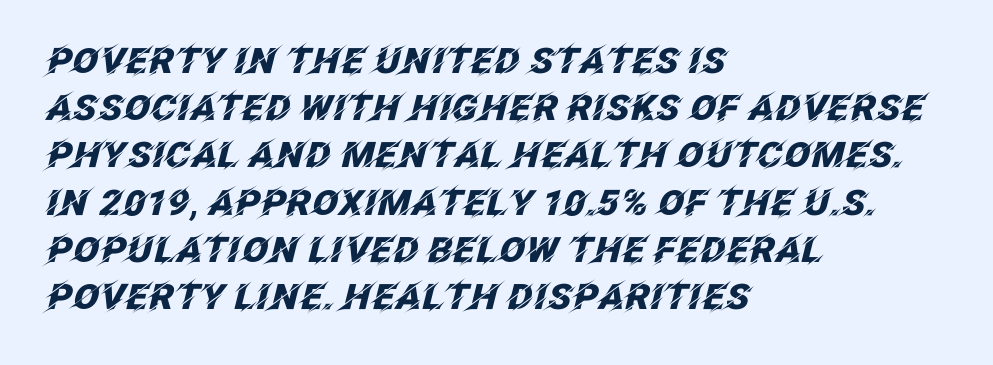
{"italic": "yes", "lean": "right", "slant_degrees": 12, "bold": "yes", "weight": "heavy", "width": "normal", "stroke_contrast": "low", "x_height": "large", "monospaced": "no", "underline": "no", "align": "left", "line_spacing": "normal", "line_spacing_ratio": 1.35, "letter_spacing": "normal", "letter_spacing_em": 0.0, "glyph_px": 35}
